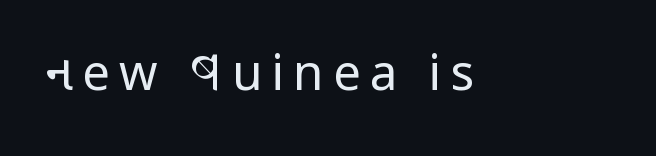
Q: Is the text bold? A: No.
Q: Is the text italic (slanted)? A: No, it is upright.
Q: Is the typeface a serif or a sans-serif typeface? A: Sans-serif.
Q: Is the text underlined? A: No.
Q: Width (condensed, normal, or wide)? A: Condensed.
Q: Stroke contrast? A: Low.
Q: x-height? A: Large.
Q: Monospaced? A: No.
